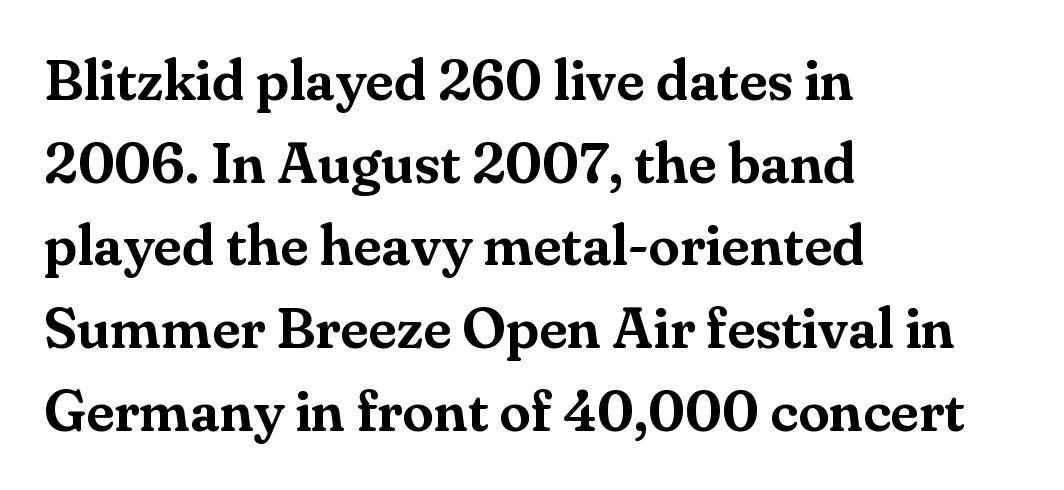
{"serif": "yes", "italic": "no", "width": "normal", "stroke_contrast": "medium", "x_height": "small", "monospaced": "no", "underline": "no", "align": "left", "line_spacing": "normal", "line_spacing_ratio": 1.45, "letter_spacing": "normal", "letter_spacing_em": 0.0, "glyph_px": 57}
